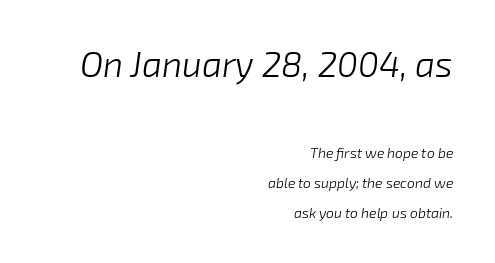
The image shows 35 px light type, italic (leaning right); set right-aligned, loose line spacing (2.12x), normal letter spacing, not underlined; the first (top) block is 2.5x larger; low stroke contrast and a medium x-height.
